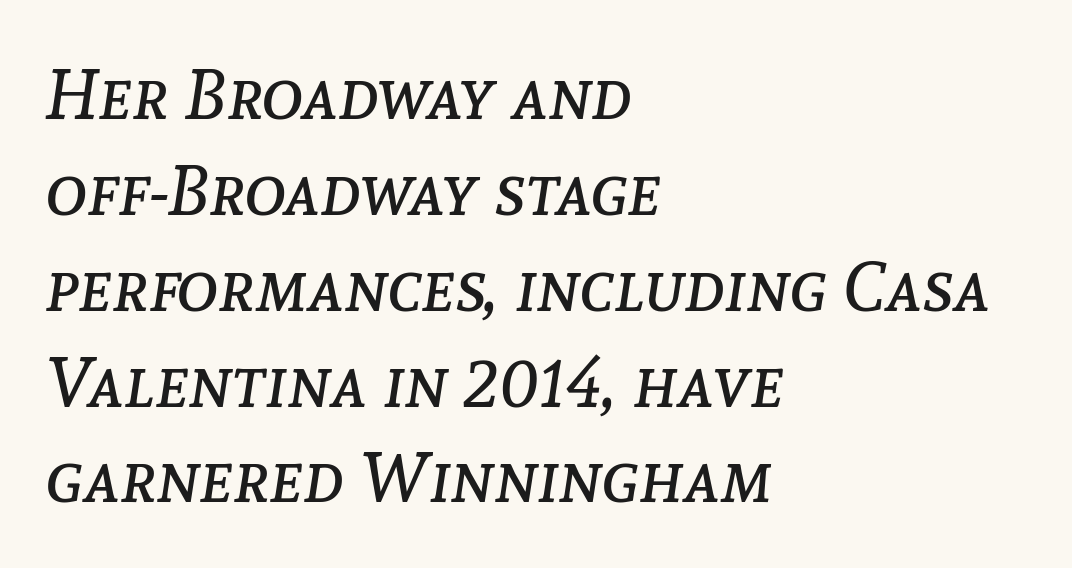
{"italic": "yes", "lean": "right", "slant_degrees": 8, "bold": "no", "weight": "regular", "width": "normal", "stroke_contrast": "low", "x_height": "medium", "monospaced": "no", "underline": "no", "align": "left", "line_spacing": "normal", "line_spacing_ratio": 1.35, "letter_spacing": "normal", "letter_spacing_em": 0.0, "glyph_px": 71}
